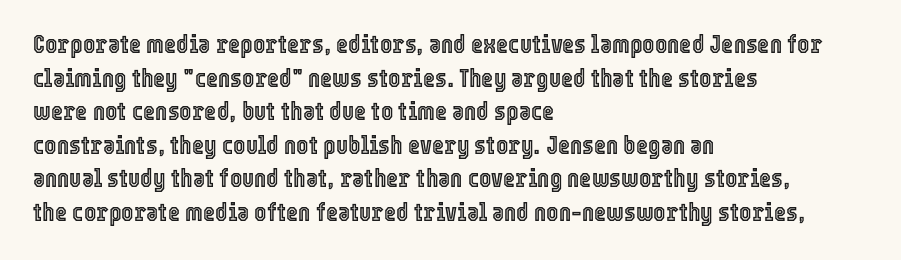
Q: Is the text italic (slanted)? A: No, it is upright.
Q: Is the text underlined? A: No.
Q: How is the paragraph aligned? A: Left-aligned.
Q: Is the spacing between letters normal or unusually wide? A: Normal.
Q: Is the spacing between lines tight, normal or loose? A: Normal.
